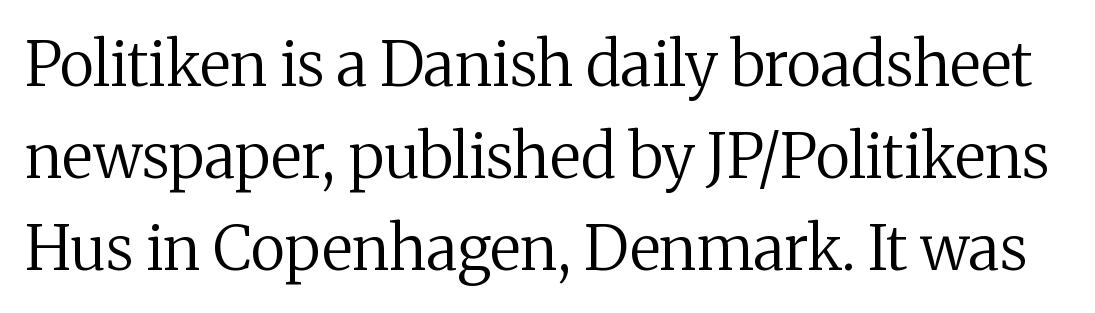
Q: Is the text bold? A: No.
Q: Is the text italic (slanted)? A: No, it is upright.
Q: Is the typeface a serif or a sans-serif typeface? A: Serif.
Q: Is the text underlined? A: No.
Q: Is the spacing between letters normal or unusually wide? A: Normal.
Q: Is the spacing between lines tight, normal or loose? A: Normal.
Q: Width (condensed, normal, or wide)? A: Normal.
Q: Stroke contrast? A: Medium.
Q: x-height? A: Medium.
Q: Monospaced? A: No.
